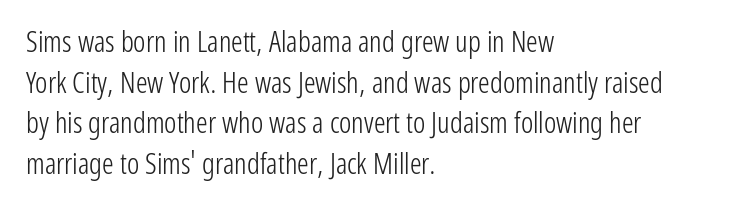
{"serif": "no", "italic": "no", "bold": "no", "weight": "light", "width": "condensed", "stroke_contrast": "low", "x_height": "medium", "monospaced": "no", "underline": "no", "align": "left", "line_spacing": "normal", "line_spacing_ratio": 1.4, "letter_spacing": "normal", "letter_spacing_em": 0.0, "glyph_px": 29}
